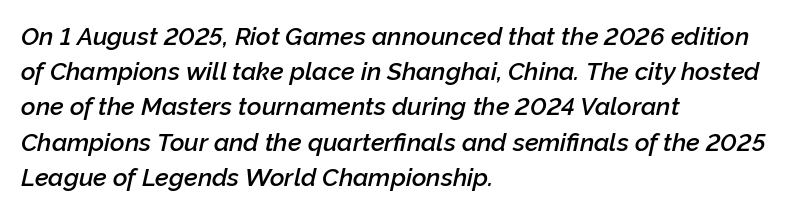
The image shows 25 px text type, italic (leaning right); set left-aligned, normal line spacing (1.41x), normal letter spacing, not underlined.
